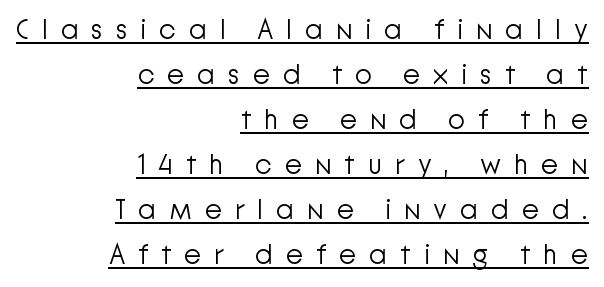
Q: Is the text bold? A: No.
Q: Is the text italic (slanted)? A: No, it is upright.
Q: Is the typeface a serif or a sans-serif typeface? A: Sans-serif.
Q: Is the text underlined? A: Yes.
Q: How is the paragraph aligned? A: Right-aligned.
Q: Is the spacing between letters normal or unusually wide? A: Unusually wide.
Q: Is the spacing between lines tight, normal or loose? A: Normal.
Q: Width (condensed, normal, or wide)? A: Normal.
Q: Stroke contrast? A: Low.
Q: x-height? A: Medium.
Q: Monospaced? A: No.
